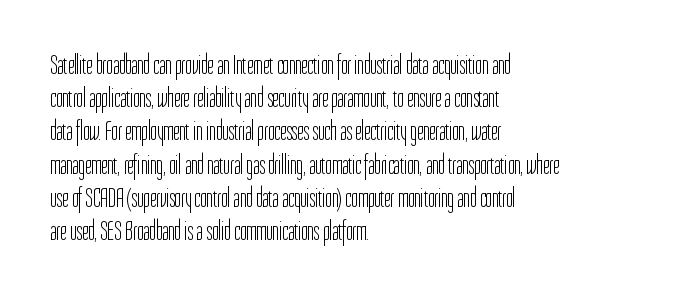
{"italic": "no", "bold": "no", "underline": "no", "align": "left", "line_spacing_ratio": 1.23, "letter_spacing": "normal", "letter_spacing_em": 0.0, "glyph_px": 27}
